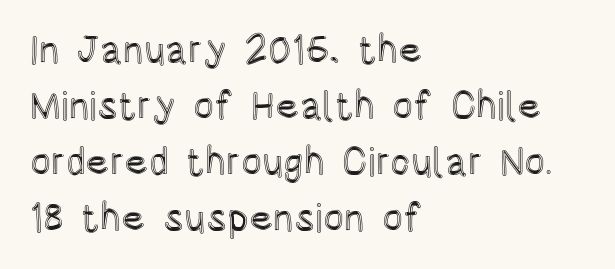
The image shows 39 px condensed type, upright; set left-aligned, normal line spacing (1.44x), normal letter spacing, not underlined; a large x-height.
